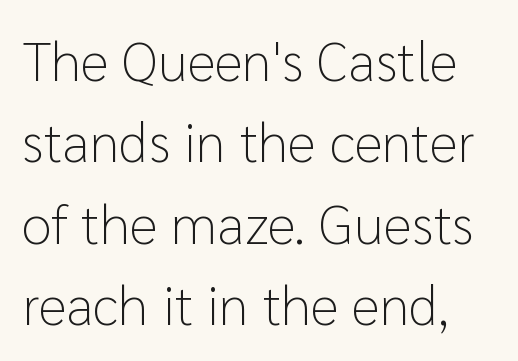
The image shows 55 px light sans-serif type, upright; set normal line spacing (1.48x), normal letter spacing, not underlined; low stroke contrast and a medium x-height.
